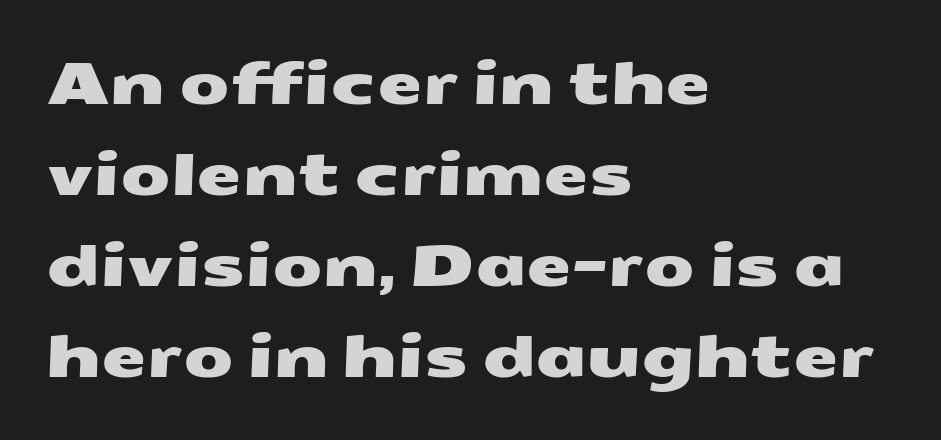
{"serif": "no", "width": "wide", "stroke_contrast": "medium", "x_height": "medium", "monospaced": "no", "underline": "no", "align": "left", "line_spacing": "normal", "line_spacing_ratio": 1.57, "letter_spacing": "normal", "letter_spacing_em": 0.0, "glyph_px": 58}
